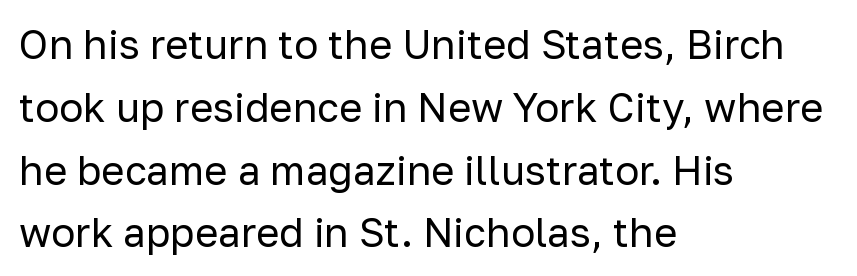
The image shows 40 px regular-weight sans-serif type, upright; set left-aligned, normal line spacing (1.57x), normal letter spacing, not underlined; low stroke contrast and a medium x-height.
